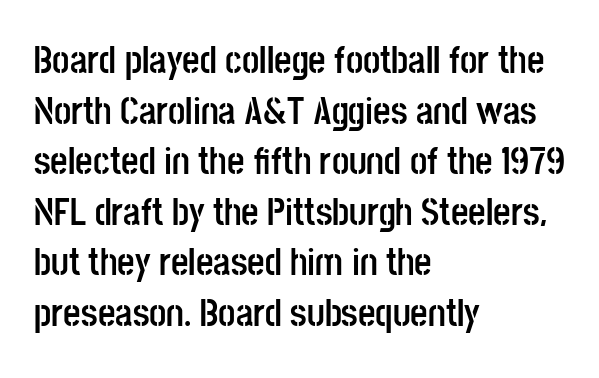
{"serif": "no", "italic": "no", "bold": "yes", "weight": "semibold", "width": "condensed", "stroke_contrast": "low", "x_height": "large", "monospaced": "no", "underline": "no", "align": "left", "line_spacing": "normal", "line_spacing_ratio": 1.33, "letter_spacing": "normal", "letter_spacing_em": 0.0, "glyph_px": 38}
